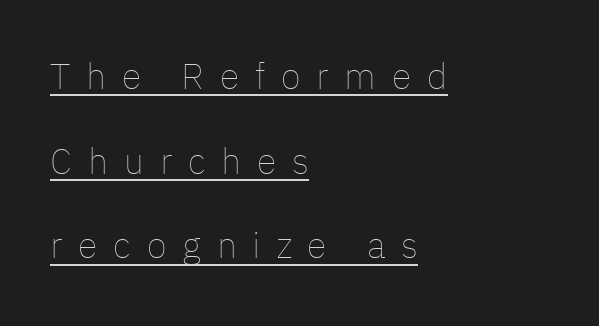
The image shows 36 px thin type, upright; set left-aligned, loose line spacing (2.35x), unusually wide letter spacing (+0.44 em), underlined; low stroke contrast and a medium x-height.
